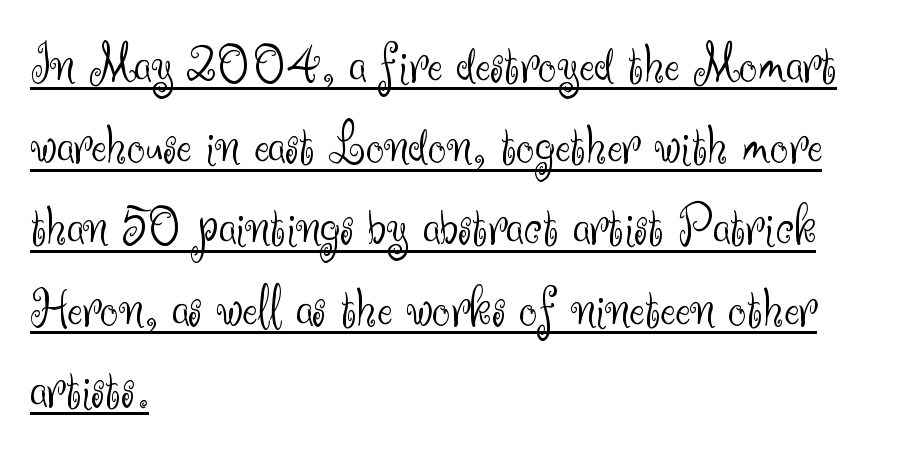
Compared with typical paragraphs, the rows here are spaced about the same. The cut favours lightness, reaching ordinary text weight at its darkest. Is there an underline? Yes — a line sits under the letters. The compositor pushed each line to the left boundary. Italic: no, the glyphs are upright roman.
